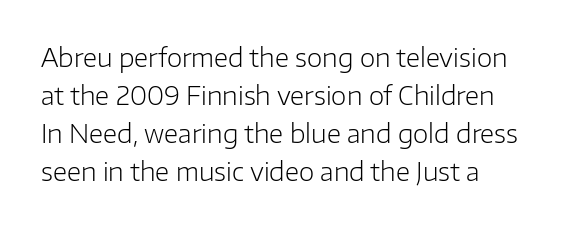
The vertical gap from one line to the next is medium. The foot of each line stays bare and open. Notice how the stems are strictly vertical — no italics here. Default kerning and tracking; the words read as compact shapes.
